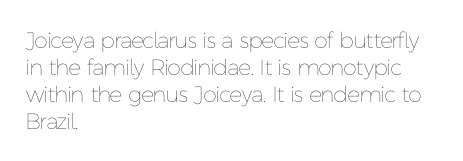
Honestly, the letter spacing is just normal — you wouldn't notice it. A student would call this left alignment; a typographer would say flush left, rag right. The font sits on the lighter half of the weight spectrum, regular included. Just letters on the line, the space beneath them empty.
